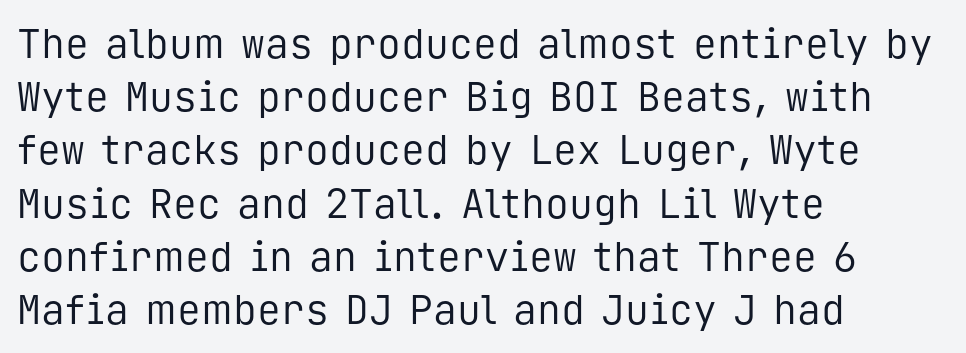
This reads as an unemphasized weight, regular at the heaviest. Plain, unruled lines of type. The letters stand upright; this is a roman face. These lines are set flush left with a ragged right edge. Spacing between characters is what you'd get straight out of the box. These lines are rendered in a fixed-pitch font.
